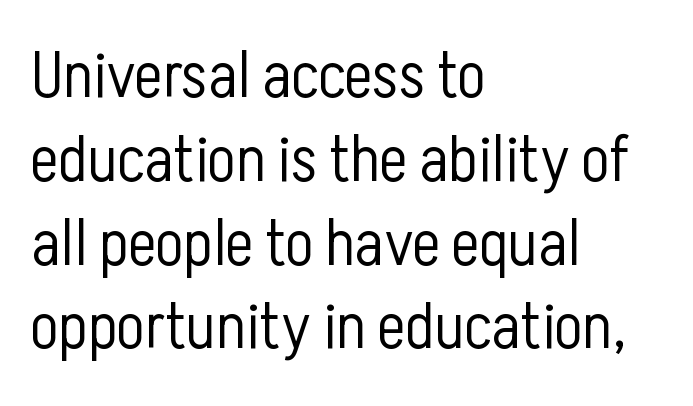
The face used here is proportionally spaced, like ordinary book or web type. Observe the absence of serifs on each vertical stroke in this sample. Underlining? Definitely not there. Standard letterfit; no display-style spreading of the glyphs. Italic: no, the glyphs are upright roman. Weight: regular or lighter.
